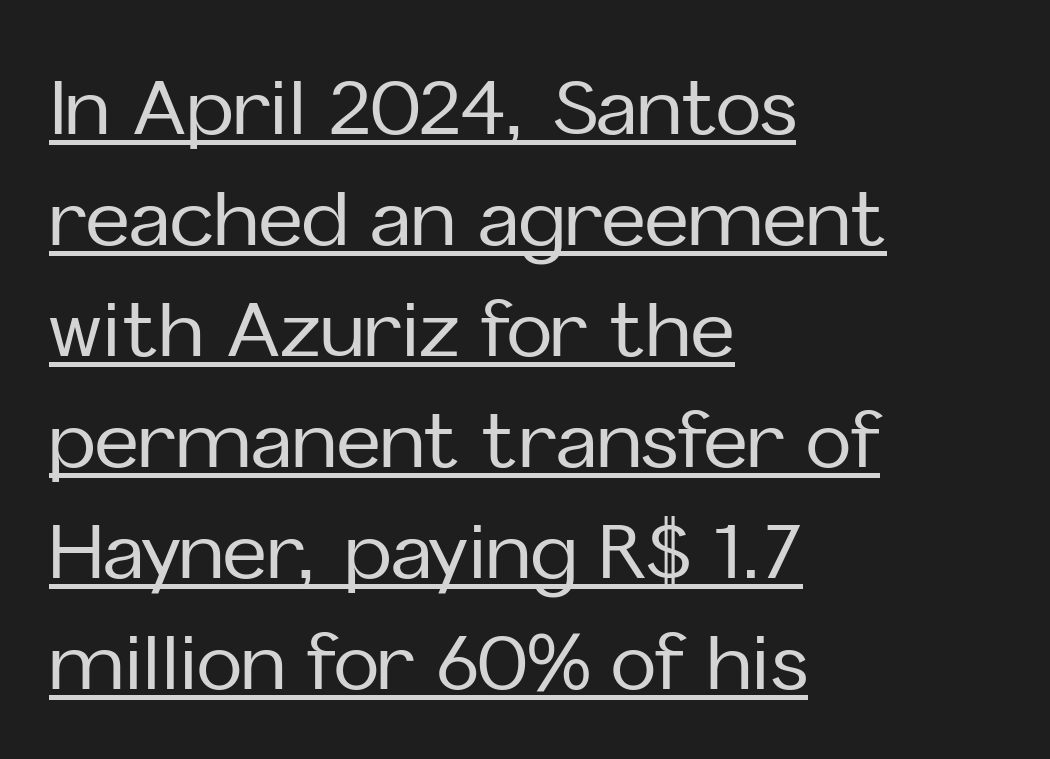
The image shows 76 px sans-serif type, upright; set left-aligned, normal line spacing (1.46x), normal letter spacing, underlined; low stroke contrast and a medium x-height.
